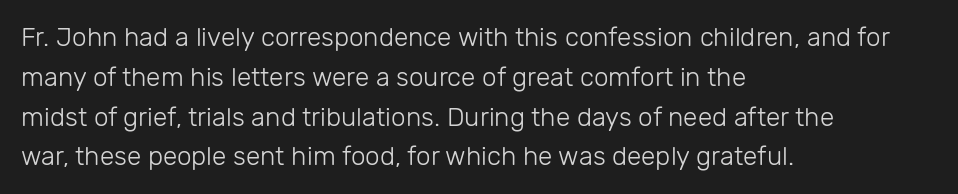
Nobody touched the tracking dial on this one. Line starts are locked; line ends wander. The block of text has a typical density, with ordinary space between rows. The glyphs are unaccompanied by any horizontal stroke below them. Notice how the stems are strictly vertical — no italics here. These glyphs show unthickened strokes, regular width or finer.
